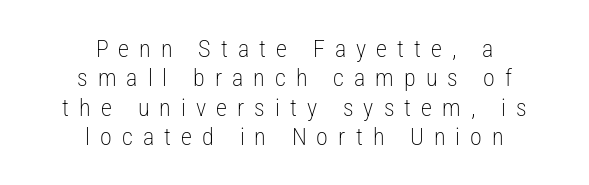
The image shows 24 px text type, upright; set centered, line spacing 1.22x, unusually wide letter spacing (+0.42 em), not underlined.
